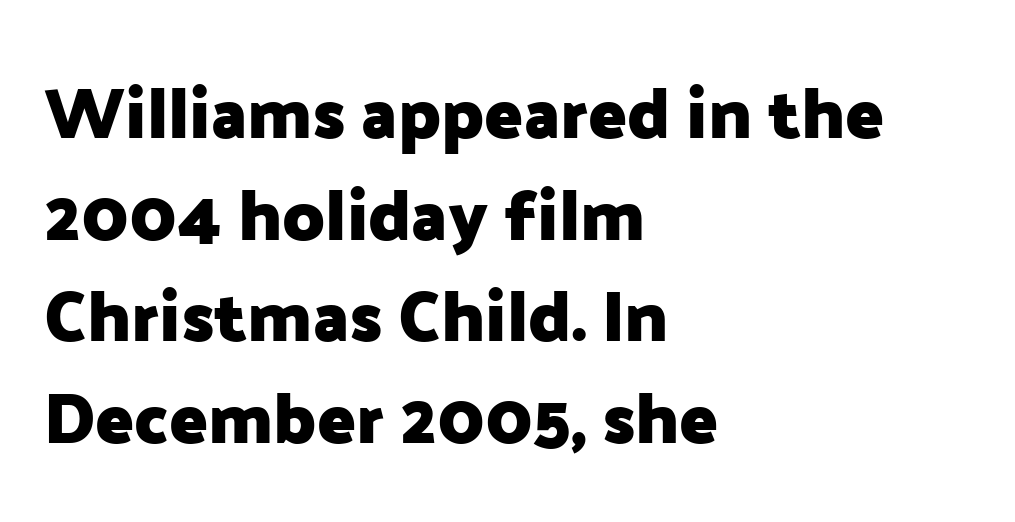
The image shows 71 px heavy sans-serif type, upright; set left-aligned, normal line spacing (1.43x), normal letter spacing, not underlined; low stroke contrast and a medium x-height.
